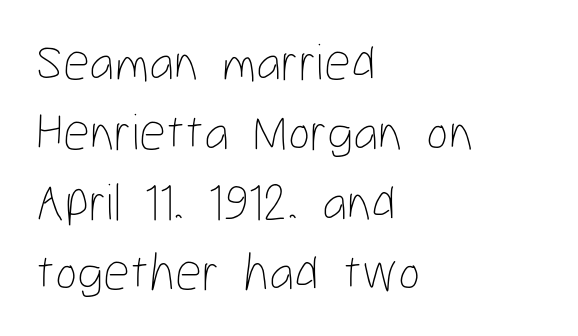
Q: Is the text bold? A: No.
Q: Is the text italic (slanted)? A: No, it is upright.
Q: Is the text underlined? A: No.
Q: How is the paragraph aligned? A: Left-aligned.
Q: Is the spacing between letters normal or unusually wide? A: Normal.
Q: Is the spacing between lines tight, normal or loose? A: Normal.
Q: Width (condensed, normal, or wide)? A: Condensed.
Q: Stroke contrast? A: Low.
Q: x-height? A: Medium.
Q: Monospaced? A: No.
